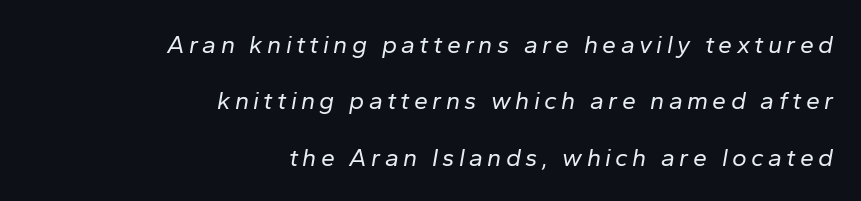
The image shows 25 px text type, italic (leaning right); set right-aligned, loose line spacing (2.26x), not underlined.
